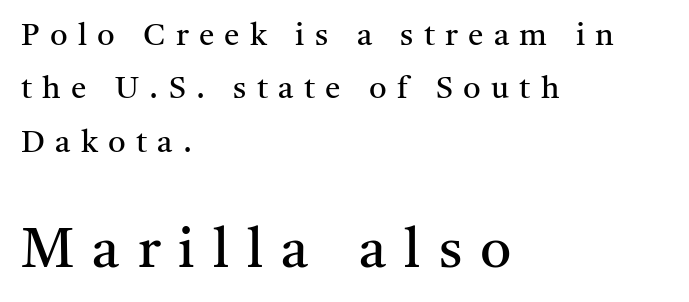
The image shows 55 px regular-weight serif type, upright; set left-aligned, line spacing 1.72x, unusually wide letter spacing (+0.33 em), not underlined; the second (bottom) block is 1.77x larger; medium stroke contrast and a medium x-height.
